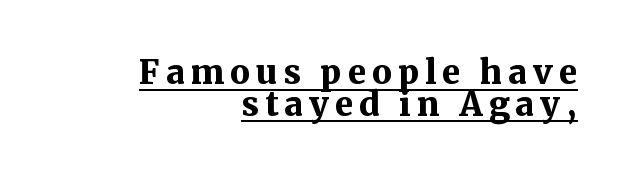
Q: Is the text bold? A: Yes.
Q: Is the text italic (slanted)? A: No, it is upright.
Q: Is the typeface a serif or a sans-serif typeface? A: Serif.
Q: Is the text underlined? A: Yes.
Q: How is the paragraph aligned? A: Right-aligned.
Q: Is the spacing between lines tight, normal or loose? A: Tight.
Q: Width (condensed, normal, or wide)? A: Normal.
Q: Stroke contrast? A: Medium.
Q: x-height? A: Medium.
Q: Monospaced? A: No.
